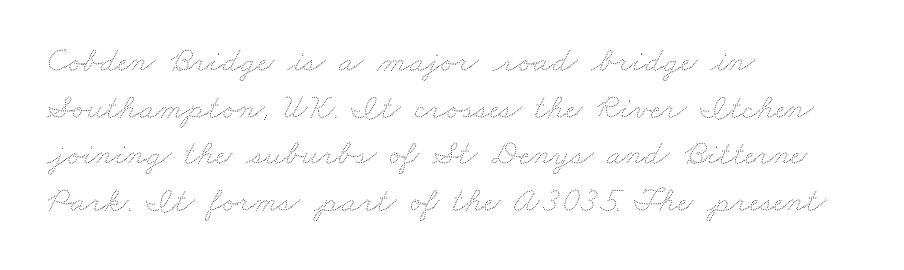
Glance below the letters and you will spot only blank space. The rendering uses a moderate line-height, typical for paragraphs. This sample has the flowing, uneven cadence of proportional lettering. You could call the tracking neutral — neither tight nor loose.
